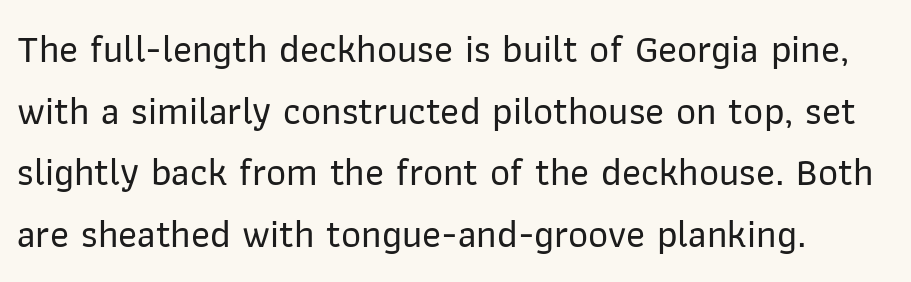
{"serif": "no", "italic": "no", "width": "normal", "stroke_contrast": "low", "x_height": "medium", "monospaced": "no", "underline": "no", "line_spacing": "normal", "line_spacing_ratio": 1.58, "letter_spacing": "normal", "letter_spacing_em": 0.0, "glyph_px": 39}
